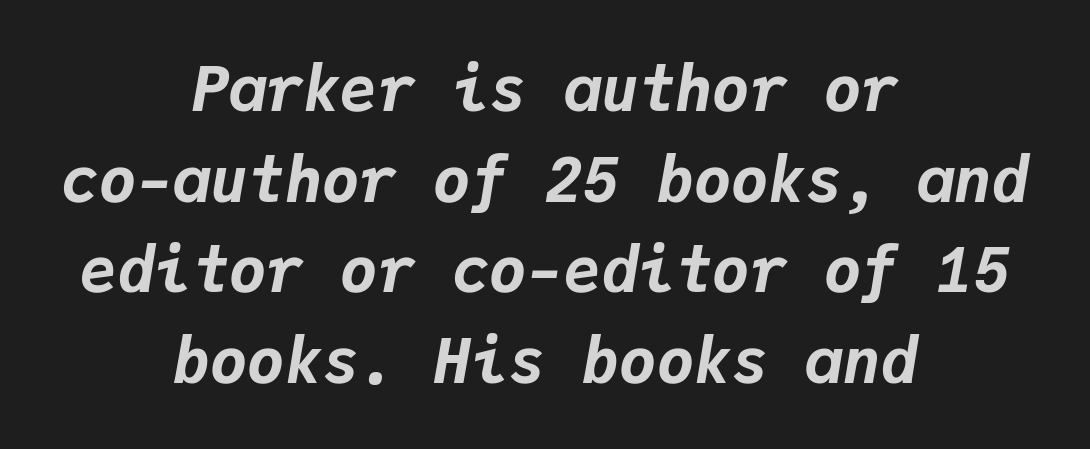
The image shows 62 px bold type, italic (leaning right), monospaced; set centered, normal line spacing (1.46x), normal letter spacing, not underlined; low stroke contrast and a medium x-height.
